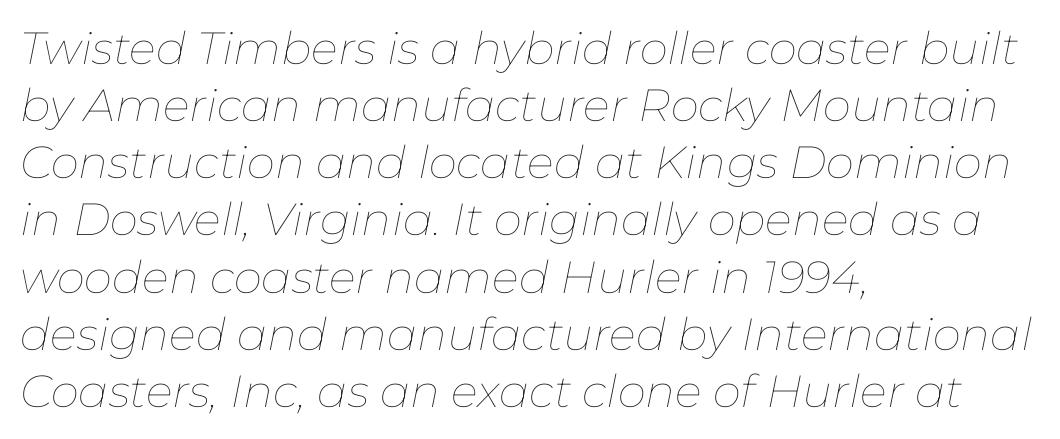
{"italic": "yes", "lean": "right", "slant_degrees": 11, "bold": "no", "weight": "thin", "width": "normal", "stroke_contrast": "low", "x_height": "medium", "monospaced": "no", "underline": "no", "align": "left", "line_spacing": "normal", "line_spacing_ratio": 1.27, "letter_spacing": "normal", "letter_spacing_em": 0.0, "glyph_px": 45}
